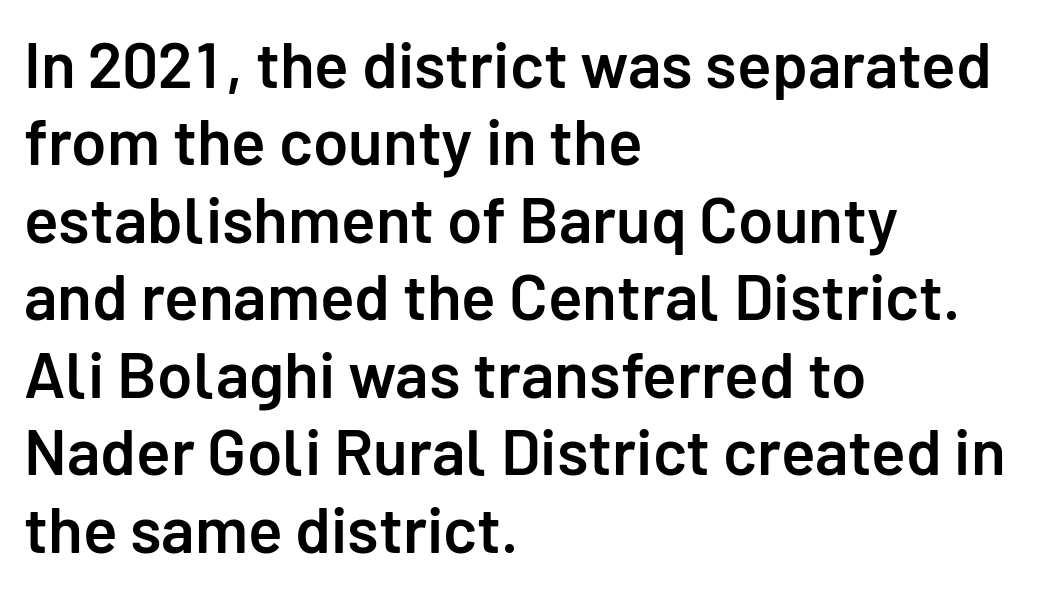
{"serif": "no", "italic": "no", "bold": "semi", "weight": "semibold", "width": "normal", "stroke_contrast": "low", "x_height": "medium", "monospaced": "no", "underline": "no", "align": "left", "line_spacing_ratio": 1.21, "letter_spacing": "normal", "letter_spacing_em": 0.0, "glyph_px": 64}
